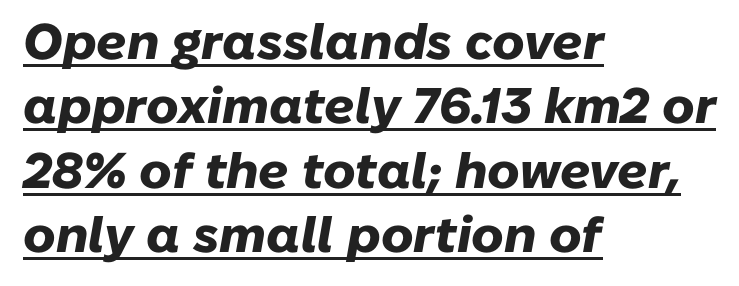
{"italic": "yes", "lean": "right", "slant_degrees": 10, "bold": "yes", "weight": "heavy", "width": "normal", "stroke_contrast": "low", "x_height": "medium", "monospaced": "no", "underline": "yes", "align": "left", "line_spacing": "normal", "line_spacing_ratio": 1.29, "letter_spacing": "normal", "letter_spacing_em": 0.0, "glyph_px": 50}
